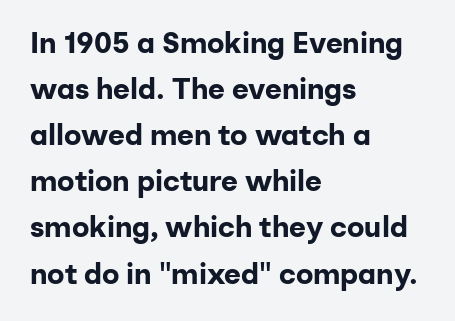
Do the characters align in a grid? No, the font is proportional. Does the type have serifs? No, each stem ends abruptly. Line beginnings align vertically; line endings do not. The letters stand upright; this is a roman face. Spacing between characters is what you'd get straight out of the box. The area under the type is left untouched.
